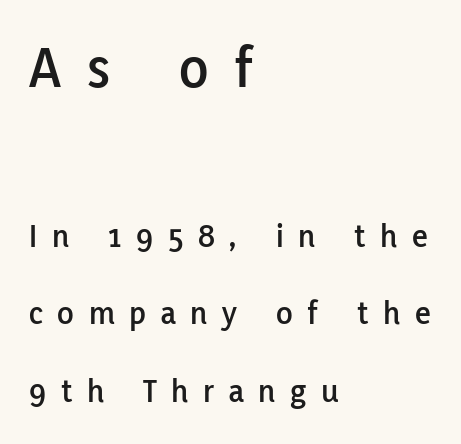
Ascenders rise straight up at ninety degrees. This is sans-serif lettering, the kind often seen on screens and signage. A typesetter would call this heavily tracked-out type. In this sample the first text group is rendered at the bigger scale. The rendering uses natural spacing where letterforms have individual widths. Successive baselines arrive slowly, with a big drop between each.
